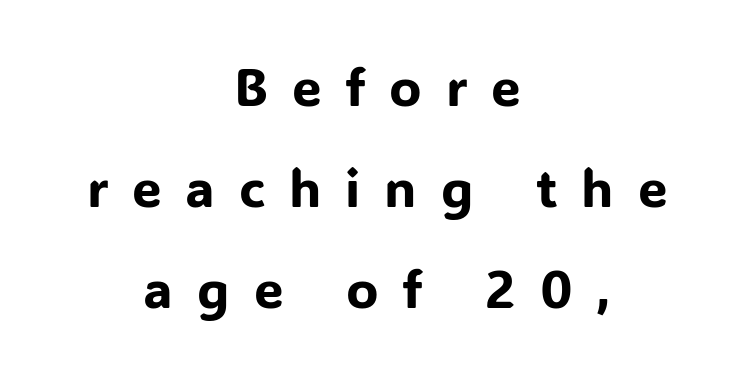
Q: Is the text italic (slanted)? A: No, it is upright.
Q: Is the typeface a serif or a sans-serif typeface? A: Sans-serif.
Q: Is the text underlined? A: No.
Q: How is the paragraph aligned? A: Centered.
Q: Is the spacing between letters normal or unusually wide? A: Unusually wide.
Q: Is the spacing between lines tight, normal or loose? A: Loose.
Q: Width (condensed, normal, or wide)? A: Normal.
Q: Stroke contrast? A: Low.
Q: x-height? A: Medium.
Q: Monospaced? A: No.
